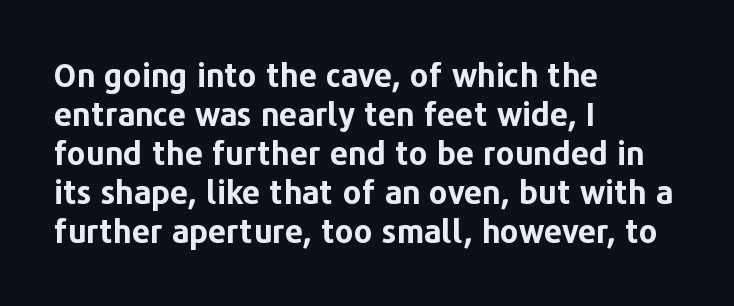
Q: Is the text bold? A: Yes.
Q: Is the text italic (slanted)? A: No, it is upright.
Q: Is the typeface a serif or a sans-serif typeface? A: Sans-serif.
Q: Is the text underlined? A: No.
Q: How is the paragraph aligned? A: Left-aligned.
Q: Is the spacing between letters normal or unusually wide? A: Normal.
Q: Width (condensed, normal, or wide)? A: Normal.
Q: Stroke contrast? A: Low.
Q: x-height? A: Medium.
Q: Monospaced? A: No.
